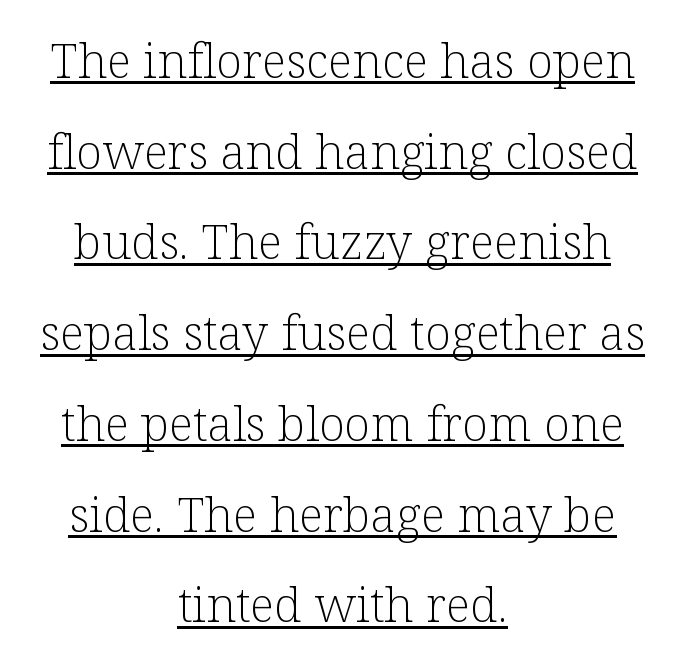
{"serif": "yes", "italic": "no", "bold": "no", "weight": "light", "width": "normal", "stroke_contrast": "low", "x_height": "medium", "monospaced": "no", "underline": "yes", "align": "center", "line_spacing_ratio": 1.89, "letter_spacing": "normal", "letter_spacing_em": 0.0, "glyph_px": 48}
